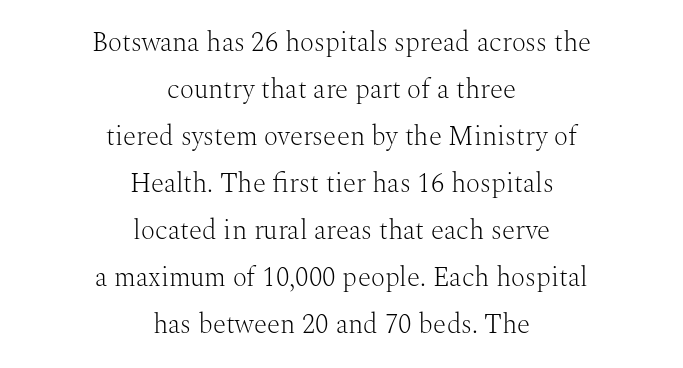
{"italic": "no", "bold": "no", "underline": "no", "align": "center", "line_spacing_ratio": 1.74, "letter_spacing": "normal", "letter_spacing_em": 0.0, "glyph_px": 27}
